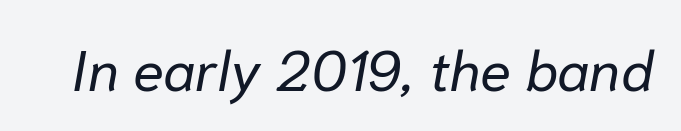
Q: Is the text bold? A: No.
Q: Is the text italic (slanted)? A: Yes, it leans right by about 10 degrees.
Q: Is the text underlined? A: No.
Q: Is the spacing between letters normal or unusually wide? A: Normal.
Q: Width (condensed, normal, or wide)? A: Normal.
Q: Stroke contrast? A: Low.
Q: x-height? A: Medium.
Q: Monospaced? A: No.
